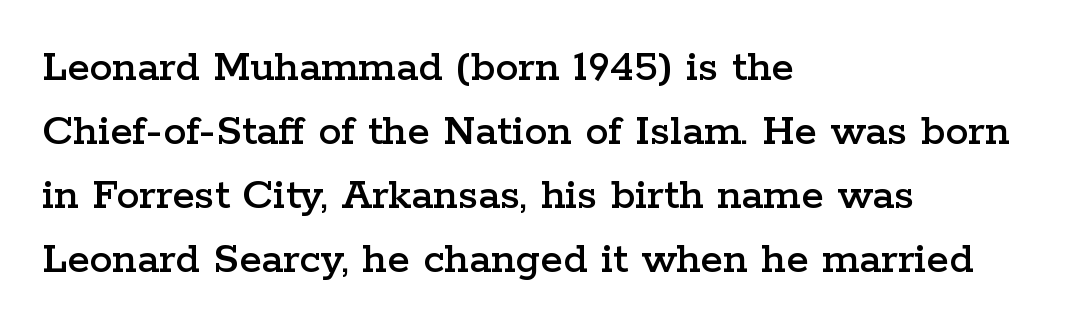
The image shows 46 px wide serif type, upright; set left-aligned, normal line spacing (1.39x), normal letter spacing, not underlined; low stroke contrast and a medium x-height.
